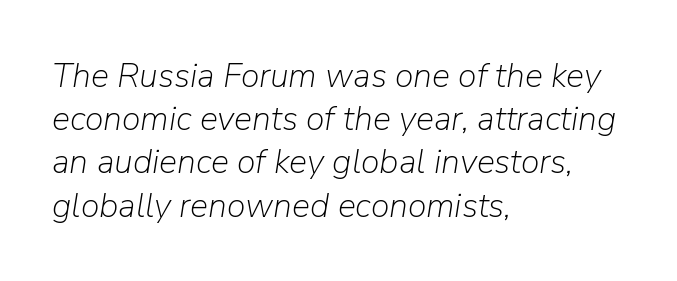
The lines are quadded left. The passage shown leans; its letterforms are oblique. Counters stay open thanks to moderate or lighter strokes. Looks like regular typesetting: each glyph gets only the width it needs.
